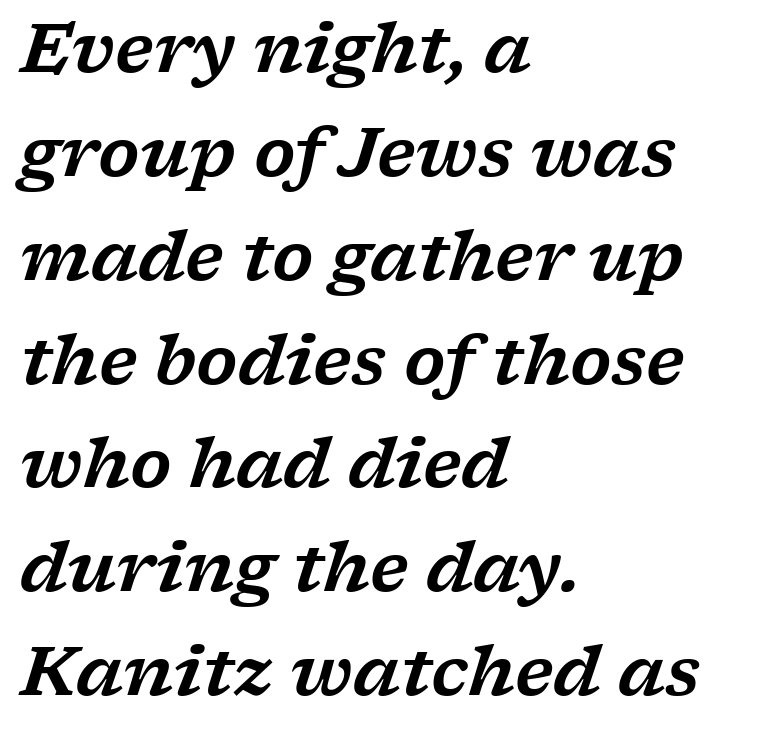
A serif font was chosen for this passage. This sample uses an oblique cut, with every glyph tilted off the vertical. This rendering leaves character spacing at its baseline value. A typesetter would call this proportional, since set widths differ per character. Notice how descenders clear the ascenders below comfortably — that's standard leading. Layout note: lines flush left.
